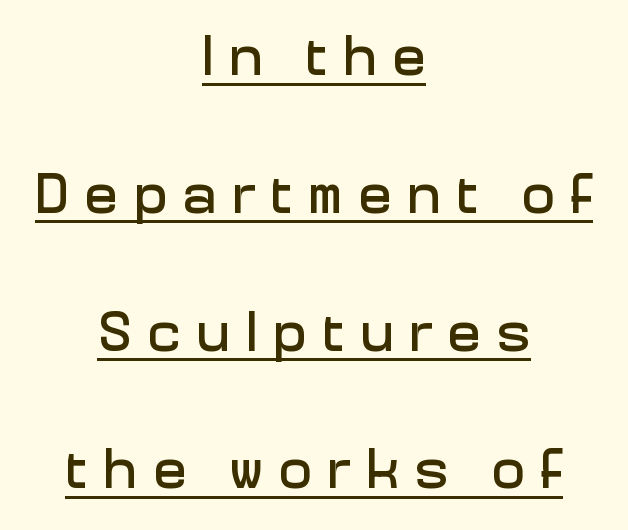
{"serif": "no", "italic": "no", "width": "normal", "stroke_contrast": "low", "x_height": "medium", "monospaced": "no", "underline": "yes", "align": "center", "line_spacing": "loose", "line_spacing_ratio": 2.46, "letter_spacing": "wide", "letter_spacing_em": 0.28, "glyph_px": 56}
